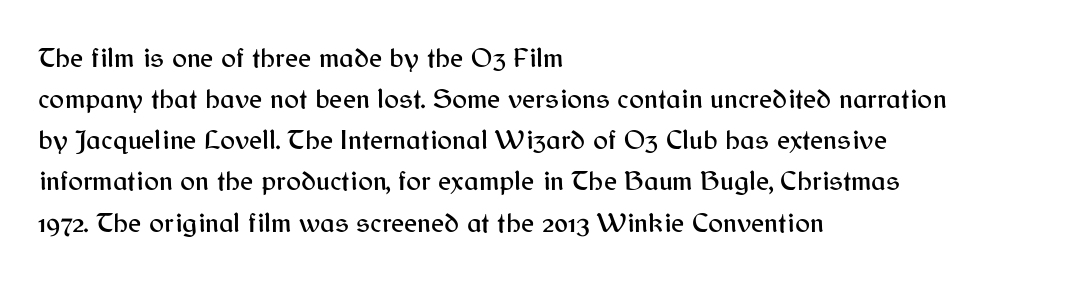
Q: Is the text italic (slanted)? A: No, it is upright.
Q: Is the typeface a serif or a sans-serif typeface? A: Sans-serif.
Q: Is the text underlined? A: No.
Q: How is the paragraph aligned? A: Left-aligned.
Q: Is the spacing between letters normal or unusually wide? A: Normal.
Q: Is the spacing between lines tight, normal or loose? A: Normal.
Q: Width (condensed, normal, or wide)? A: Normal.
Q: Stroke contrast? A: Medium.
Q: x-height? A: Medium.
Q: Monospaced? A: No.
